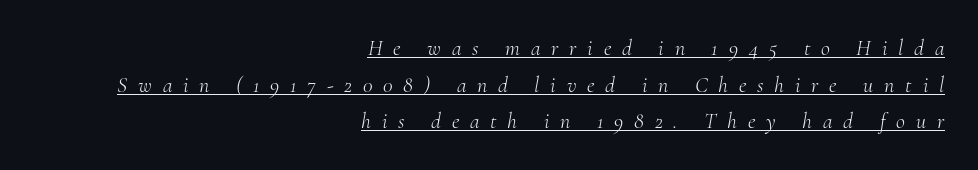
The image shows 22 px text type, italic (leaning right); set right-aligned, normal line spacing (1.67x), unusually wide letter spacing (+0.49 em), underlined.
